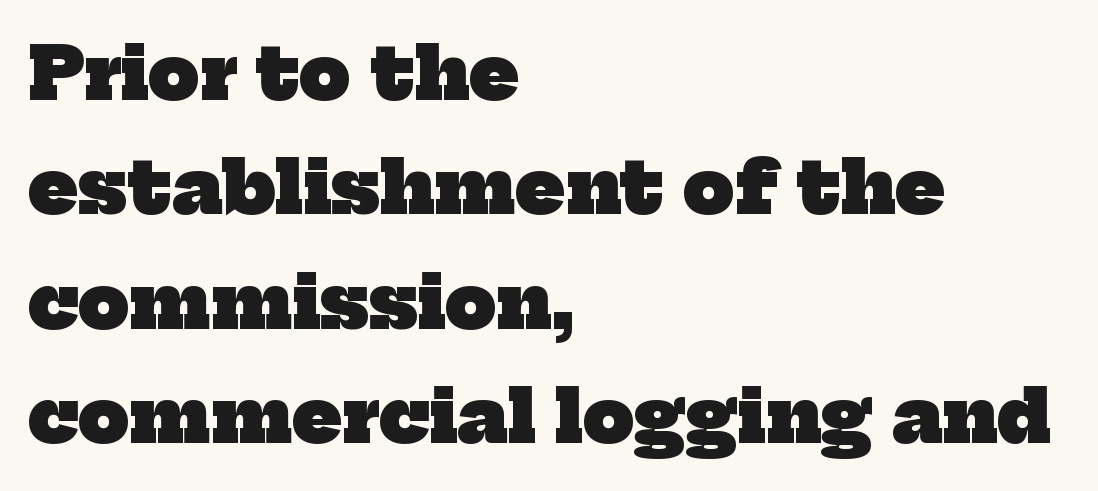
{"serif": "yes", "bold": "yes", "weight": "heavy", "width": "normal", "stroke_contrast": "low", "x_height": "medium", "monospaced": "no", "underline": "no", "align": "left", "line_spacing": "normal", "line_spacing_ratio": 1.59, "letter_spacing": "normal", "letter_spacing_em": 0.0, "glyph_px": 72}
